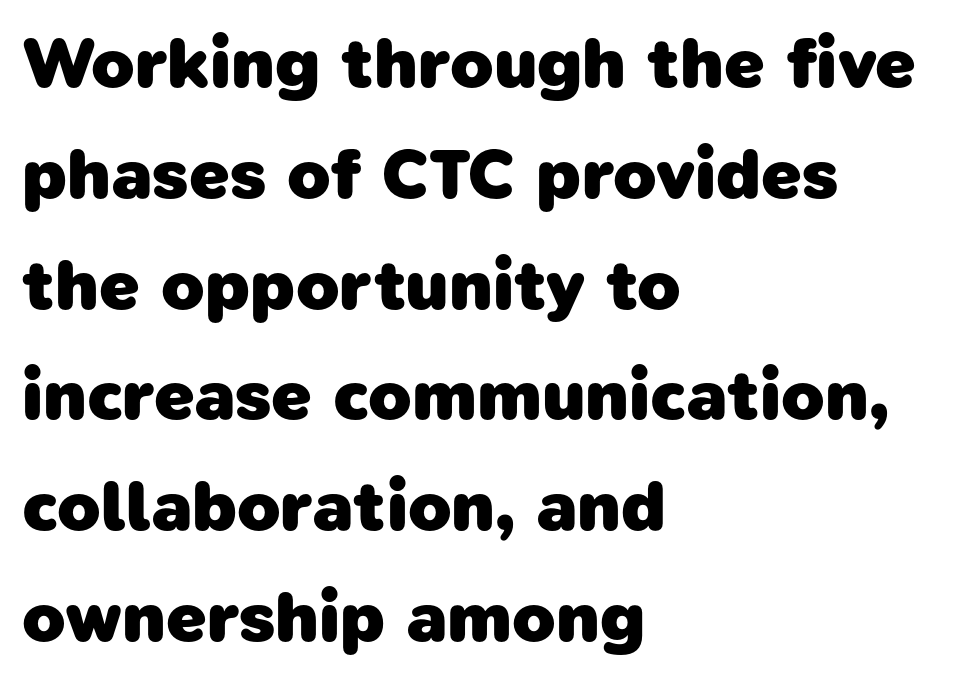
Q: Is the text bold? A: Yes.
Q: Is the typeface a serif or a sans-serif typeface? A: Sans-serif.
Q: Is the text underlined? A: No.
Q: How is the paragraph aligned? A: Left-aligned.
Q: Is the spacing between letters normal or unusually wide? A: Normal.
Q: Is the spacing between lines tight, normal or loose? A: Normal.
Q: Width (condensed, normal, or wide)? A: Normal.
Q: Stroke contrast? A: Low.
Q: x-height? A: Medium.
Q: Monospaced? A: No.
